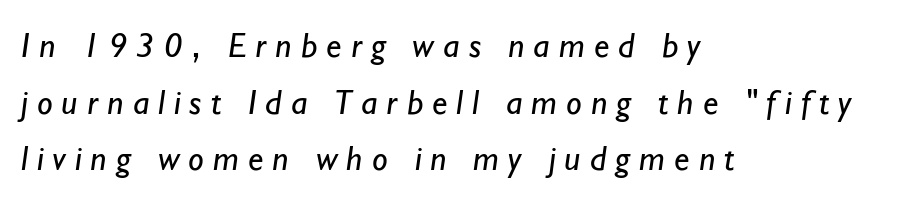
Leftover space on each line is placed entirely after the last word. Quick note: underline off. Varying glyph widths throughout — classic text-font behaviour. The lines sit at an ordinary, default distance from one another. Grotesque or geometric, the face here clearly has no serifs.
